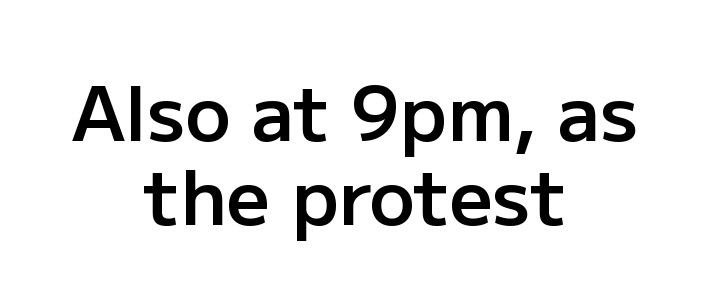
Nope, no serifs anywhere on these letters. Is the block centered? Yes — each line is placed symmetrically about the middle. The space between consecutive lines is stingy. Words appear dense and cohesive because spacing is normal. The typography opts for an upright posture over an oblique one.
